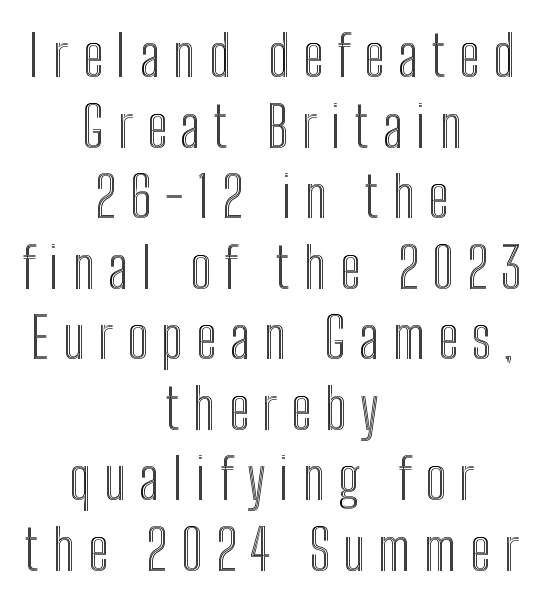
Q: Is the text italic (slanted)? A: No, it is upright.
Q: Is the text underlined? A: No.
Q: How is the paragraph aligned? A: Centered.
Q: Is the spacing between letters normal or unusually wide? A: Unusually wide.
Q: Is the spacing between lines tight, normal or loose? A: Normal.
Q: Width (condensed, normal, or wide)? A: Condensed.
Q: x-height? A: Medium.
Q: Monospaced? A: No.
